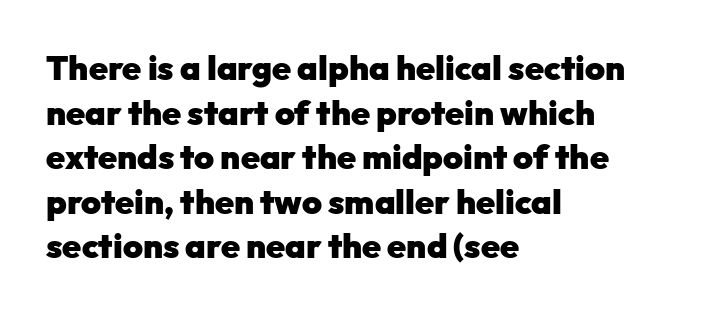
Inter-character spacing is left at the font's built-in metrics. Honestly, there is no underline to notice here at all. One glance says typical: line gaps are just what's usual. Posture: upright roman. Strokes here are thick enough to call this a true bold.
